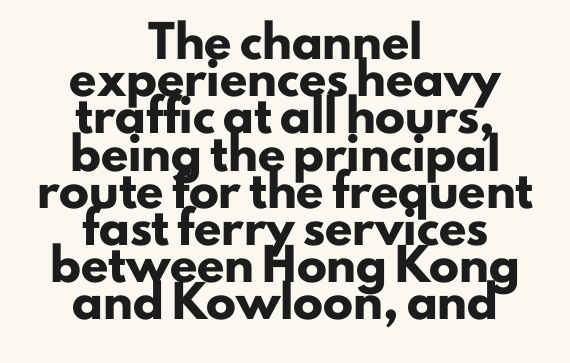
{"serif": "no", "italic": "no", "bold": "yes", "weight": "heavy", "width": "normal", "stroke_contrast": "low", "x_height": "small", "monospaced": "no", "underline": "no", "align": "center", "line_spacing_ratio": 1.24, "letter_spacing": "normal", "letter_spacing_em": 0.0, "glyph_px": 30}
